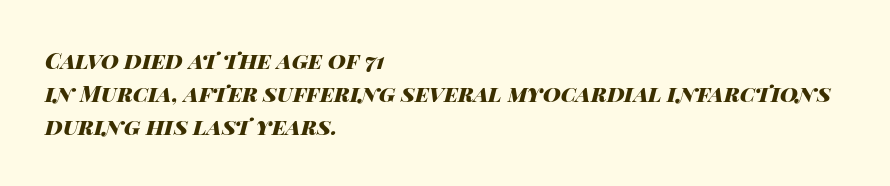
Q: Is the text bold? A: Yes.
Q: Is the text italic (slanted)? A: Yes, it leans right by about 14 degrees.
Q: Is the text underlined? A: No.
Q: How is the paragraph aligned? A: Left-aligned.
Q: Is the spacing between letters normal or unusually wide? A: Normal.
Q: Is the spacing between lines tight, normal or loose? A: Normal.
